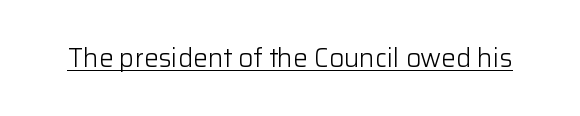
Short note: letters normally spaced. Is this a heavy cut? Hardly; it is regular or lighter. This sample uses an upright cut, with every glyph sitting square on the baseline. Is there an underline? Yes — a line sits under the letters.
